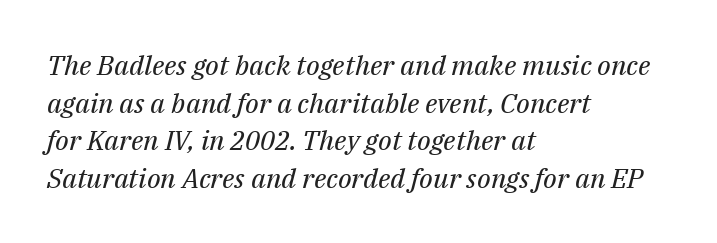
{"italic": "yes", "lean": "right", "slant_degrees": 14, "bold": "no", "underline": "no", "align": "left", "line_spacing": "normal", "line_spacing_ratio": 1.39, "letter_spacing": "normal", "letter_spacing_em": 0.0, "glyph_px": 27}
